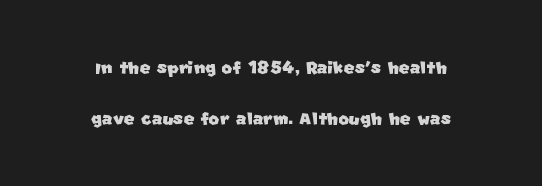
{"underline": "no", "align": "center", "line_spacing": "loose", "line_spacing_ratio": 2.23, "letter_spacing": "normal", "letter_spacing_em": 0.0, "glyph_px": 23}
